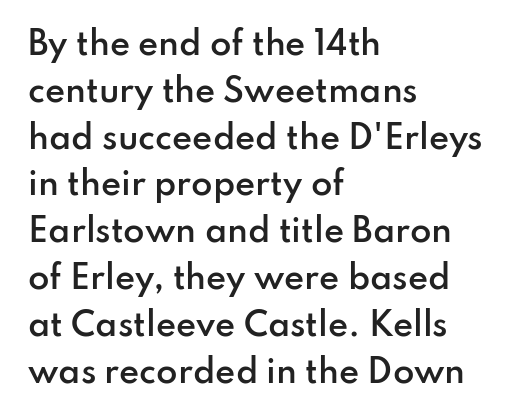
Q: Is the text bold? A: Semi-bold.
Q: Is the text italic (slanted)? A: No, it is upright.
Q: Is the typeface a serif or a sans-serif typeface? A: Sans-serif.
Q: Is the text underlined? A: No.
Q: How is the paragraph aligned? A: Left-aligned.
Q: Is the spacing between letters normal or unusually wide? A: Normal.
Q: Is the spacing between lines tight, normal or loose? A: Normal.
Q: Width (condensed, normal, or wide)? A: Normal.
Q: Stroke contrast? A: Low.
Q: x-height? A: Small.
Q: Monospaced? A: No.
